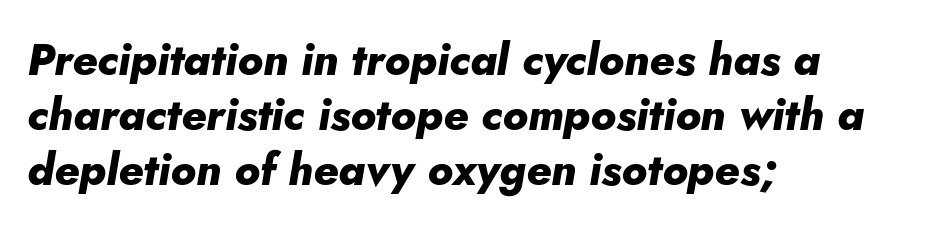
Q: Is the text bold? A: Yes.
Q: Is the text italic (slanted)? A: Yes, it leans right by about 10 degrees.
Q: Is the text underlined? A: No.
Q: How is the paragraph aligned? A: Left-aligned.
Q: Is the spacing between letters normal or unusually wide? A: Normal.
Q: Is the spacing between lines tight, normal or loose? A: Normal.
Q: Width (condensed, normal, or wide)? A: Normal.
Q: Stroke contrast? A: Low.
Q: x-height? A: Small.
Q: Monospaced? A: No.
